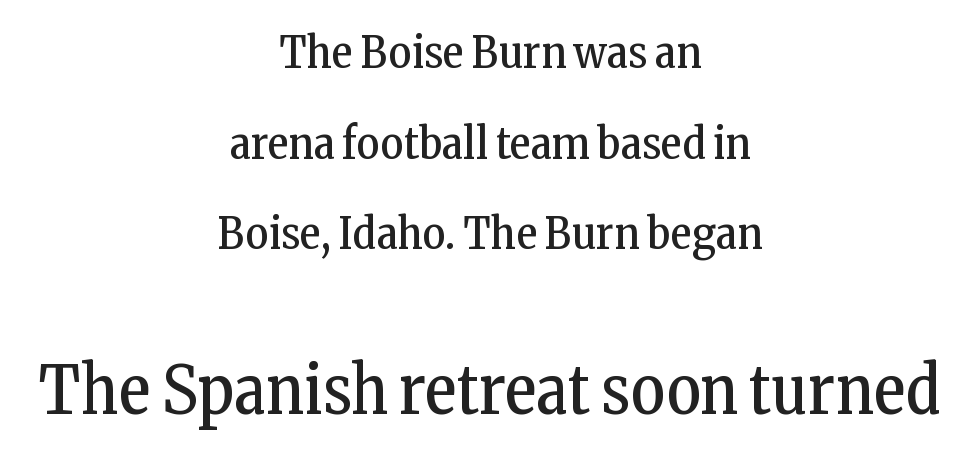
The vertical gap from one line to the next is large. Unmarked baselines from the first word to the last. These lines are composed in type with serifs. Students, note that the glyphs here touch the page at normal intervals. Which margin do the lines hug? Neither — every line sits in the middle. This sample has the flowing, uneven cadence of proportional lettering.
